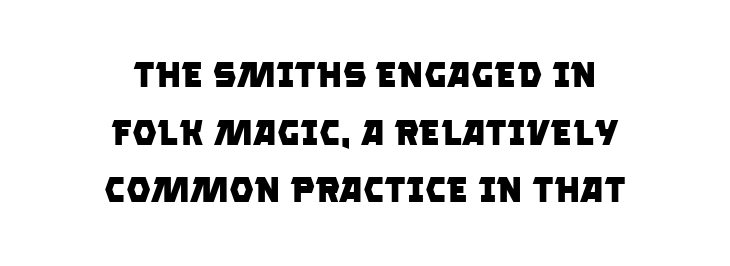
{"serif": "no", "bold": "yes", "weight": "heavy", "width": "normal", "stroke_contrast": "low", "x_height": "large", "monospaced": "no", "underline": "no", "align": "center", "line_spacing": "normal", "line_spacing_ratio": 1.65, "letter_spacing": "normal", "letter_spacing_em": 0.0, "glyph_px": 35}
